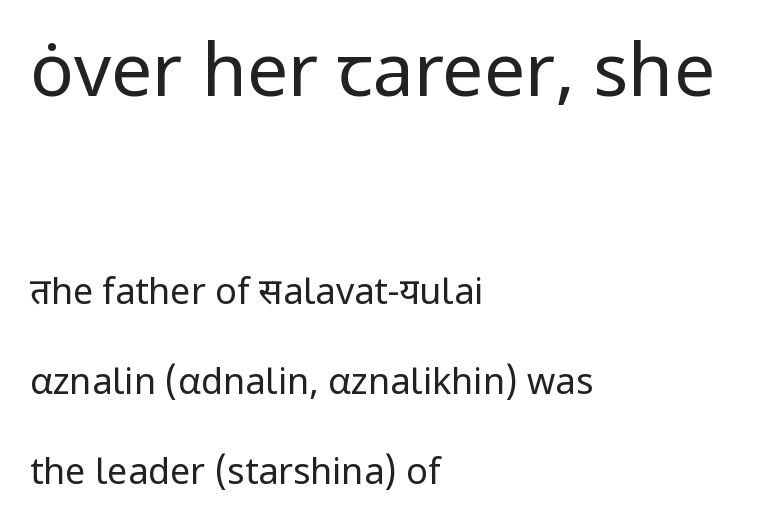
The image shows 73 px regular-weight sans-serif type, upright; set left-aligned, loose line spacing (2.5x), normal letter spacing, not underlined; the first (top) block is 2.03x larger; low stroke contrast and a medium x-height.
